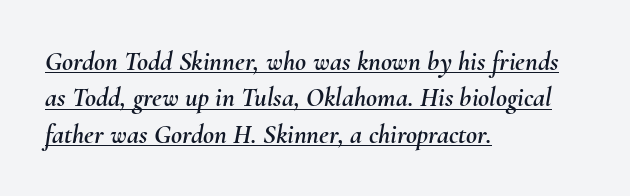
The axis of the letterforms is tilted away from vertical. A typesetter would call this zero additional tracking. The setting favours the left margin, as ordinary paragraphs usually do. Underline: present.
